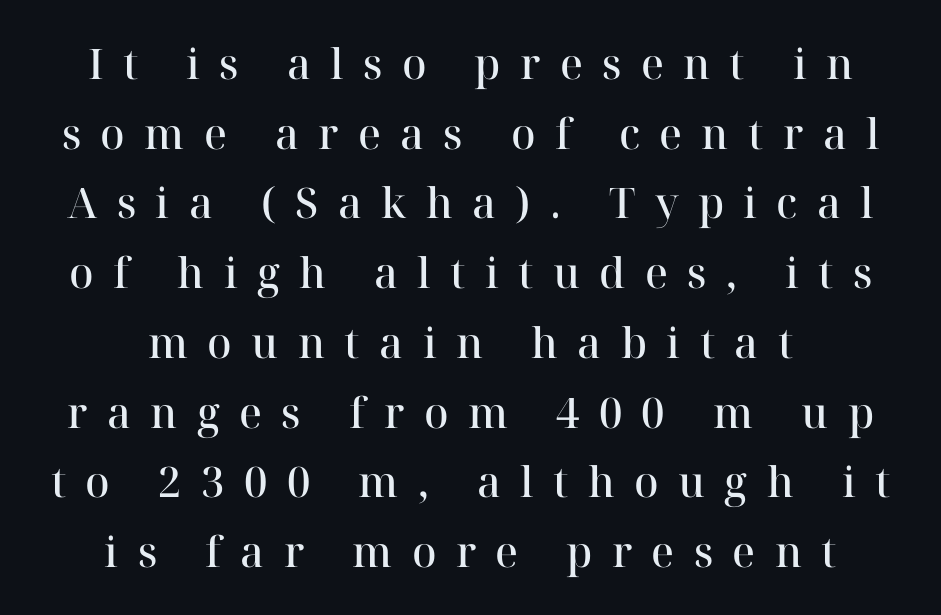
{"serif": "yes", "italic": "no", "bold": "semi", "weight": "semibold", "width": "normal", "stroke_contrast": "high", "x_height": "medium", "monospaced": "no", "underline": "no", "align": "center", "line_spacing": "normal", "line_spacing_ratio": 1.66, "letter_spacing": "wide", "letter_spacing_em": 0.46, "glyph_px": 42}
